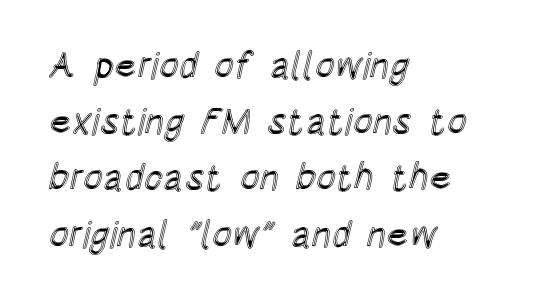
The image shows 37 px condensed type; set left-aligned, normal line spacing (1.52x), normal letter spacing, not underlined; a large x-height.
